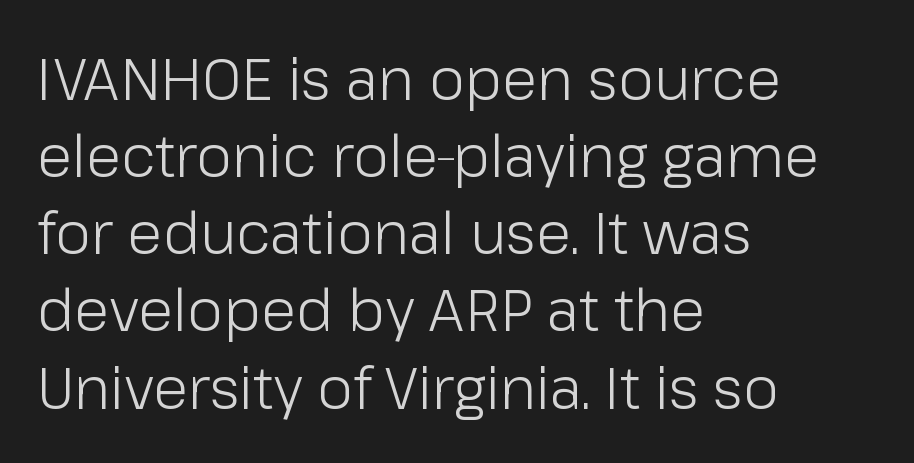
Successive baselines arrive at the customary interval. Tracking here is standard; glyphs follow each other at the usual distance. You can tell from the bare stems that sans-serif type was used. The letters stand upright; this is a roman face.
